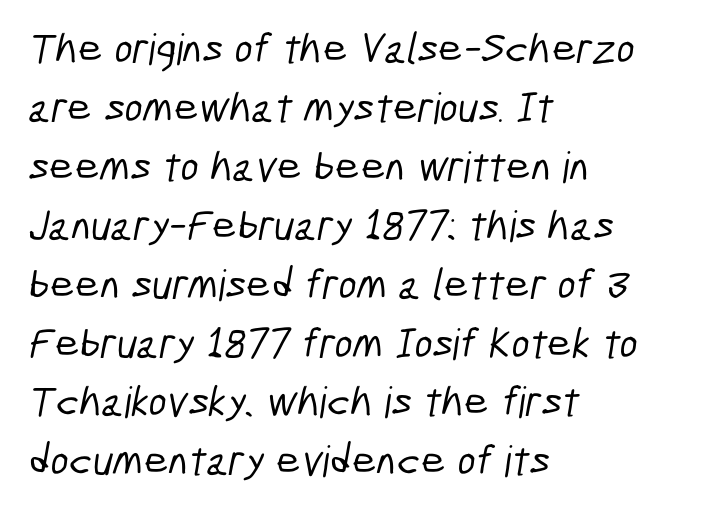
Serif or sans? Sans — the stroke terminals are bare. Compared with typical paragraphs, the rows here are spaced about the same. The compositor pushed each line to the left boundary. The face used here is proportionally spaced, like ordinary book or web type. Any mark beneath the type? The region is blank. The line texture is even and compact thanks to regular tracking.
